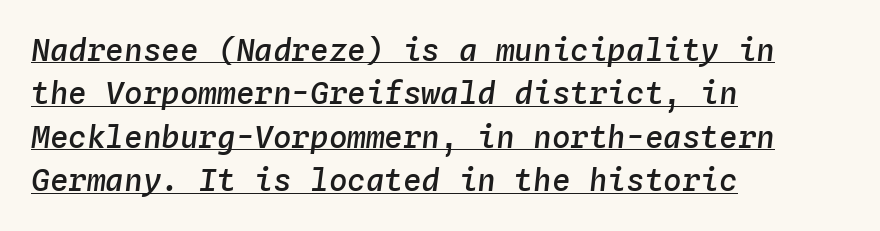
The image shows 31 px semibold type, italic (leaning right), monospaced; set left-aligned, normal line spacing (1.4x), normal letter spacing, underlined; low stroke contrast and a medium x-height.
